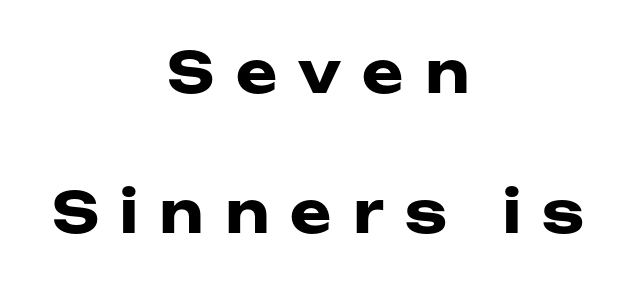
Underline: absent. The characters display no serif detailing; their extremities are plain. The whitespace from short lines is split evenly between both sides. Quick note: interline space is abundant. A typesetter would call this proportional, since set widths differ per character.
